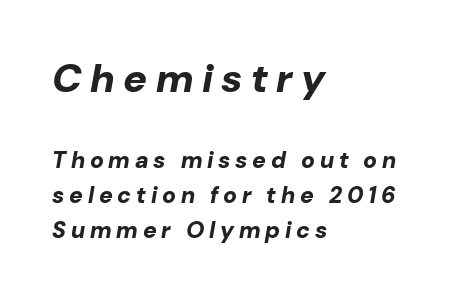
{"italic": "yes", "lean": "right", "slant_degrees": 10, "bold": "yes", "weight": "bold", "width": "normal", "stroke_contrast": "low", "x_height": "medium", "monospaced": "no", "underline": "no", "align": "left", "line_spacing": "normal", "line_spacing_ratio": 1.52, "letter_spacing": "wide", "letter_spacing_em": 0.21, "larger_block": "first", "size_ratio": 1.74, "glyph_px": 40}
